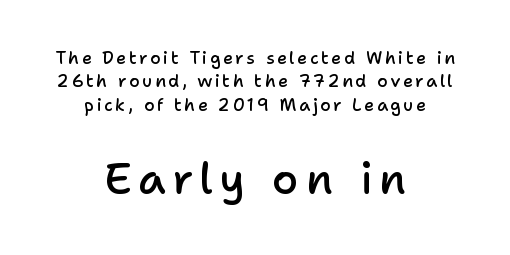
Q: Is the text bold? A: Semi-bold.
Q: Is the text italic (slanted)? A: No, it is upright.
Q: Is the typeface a serif or a sans-serif typeface? A: Sans-serif.
Q: Is the text underlined? A: No.
Q: How is the paragraph aligned? A: Centered.
Q: Is the spacing between lines tight, normal or loose? A: Normal.
Q: Which block of text is set in a larger size, the first (top) or the second (bottom)? A: The second (bottom) one.
Q: Width (condensed, normal, or wide)? A: Normal.
Q: Stroke contrast? A: Low.
Q: x-height? A: Medium.
Q: Monospaced? A: No.
